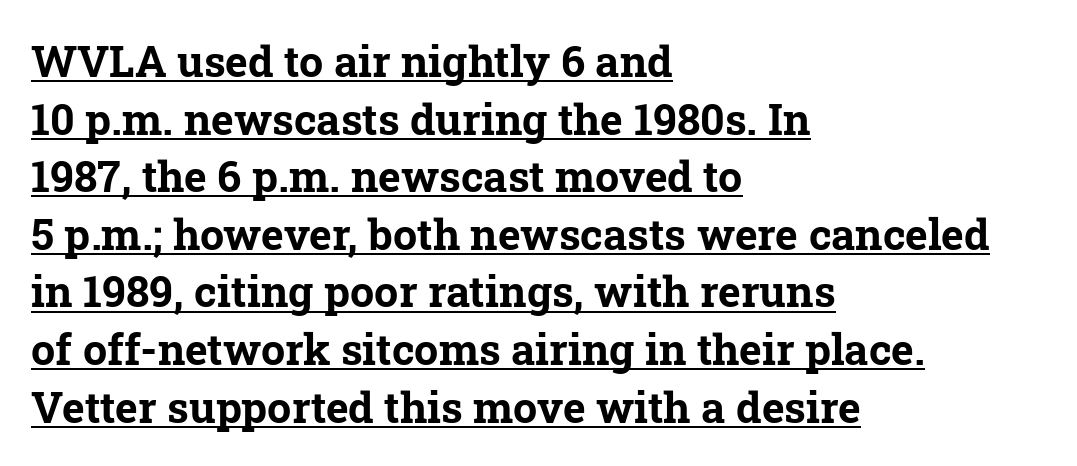
The image shows 43 px bold serif type; set left-aligned, normal line spacing (1.34x), normal letter spacing, underlined; low stroke contrast and a medium x-height.
